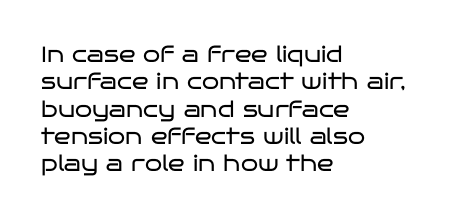
Q: Is the text bold? A: No.
Q: Is the text italic (slanted)? A: No, it is upright.
Q: Is the text underlined? A: No.
Q: How is the paragraph aligned? A: Left-aligned.
Q: Is the spacing between letters normal or unusually wide? A: Normal.
